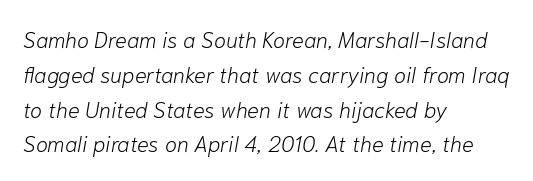
{"italic": "yes", "lean": "right", "slant_degrees": 10, "bold": "no", "underline": "no", "align": "left", "line_spacing": "normal", "line_spacing_ratio": 1.58, "letter_spacing": "normal", "letter_spacing_em": 0.0, "glyph_px": 22}
